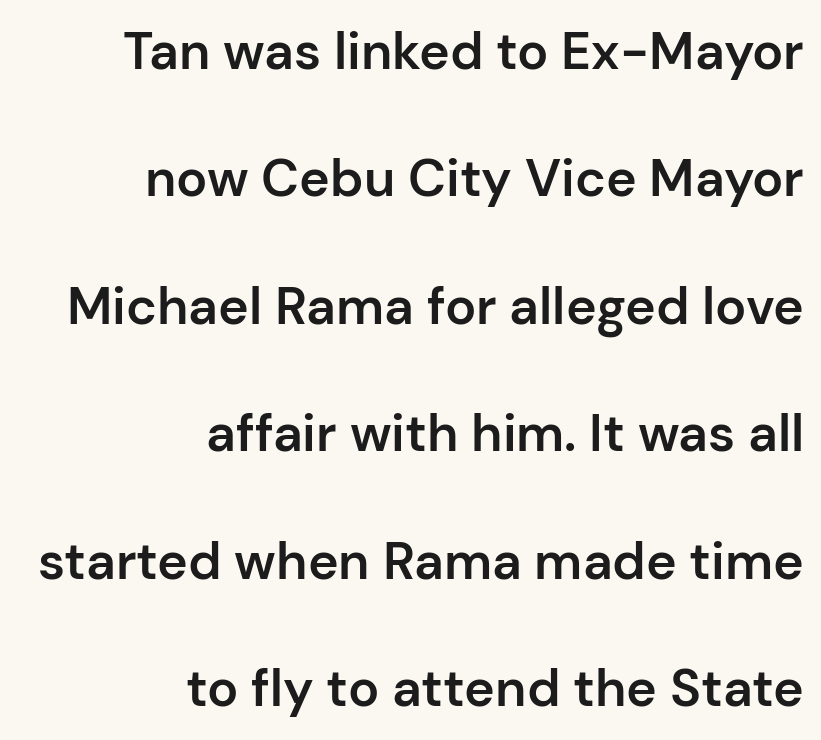
Q: Is the text bold? A: Semi-bold.
Q: Is the text italic (slanted)? A: No, it is upright.
Q: Is the typeface a serif or a sans-serif typeface? A: Sans-serif.
Q: Is the text underlined? A: No.
Q: How is the paragraph aligned? A: Right-aligned.
Q: Is the spacing between letters normal or unusually wide? A: Normal.
Q: Is the spacing between lines tight, normal or loose? A: Loose.
Q: Width (condensed, normal, or wide)? A: Normal.
Q: Stroke contrast? A: Low.
Q: x-height? A: Medium.
Q: Monospaced? A: No.
